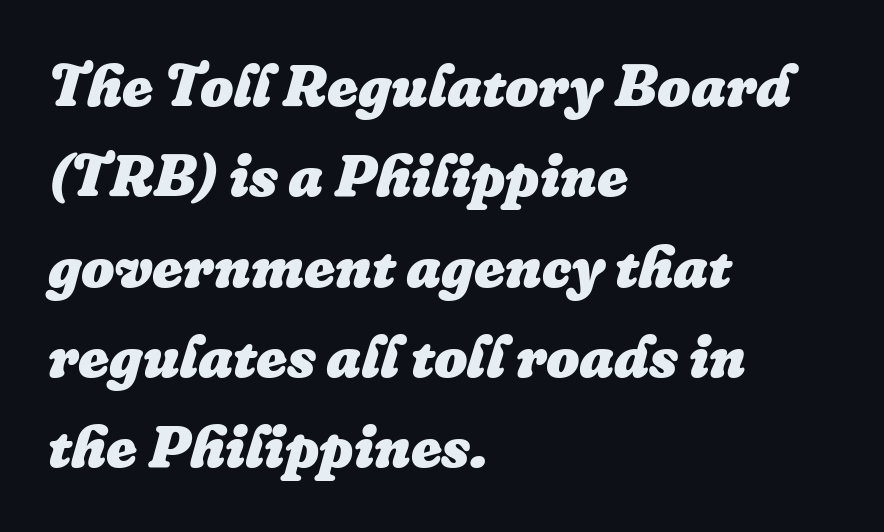
The image shows 59 px heavy type, italic (leaning right); set left-aligned, normal line spacing (1.53x), normal letter spacing, not underlined; low stroke contrast and a medium x-height.
